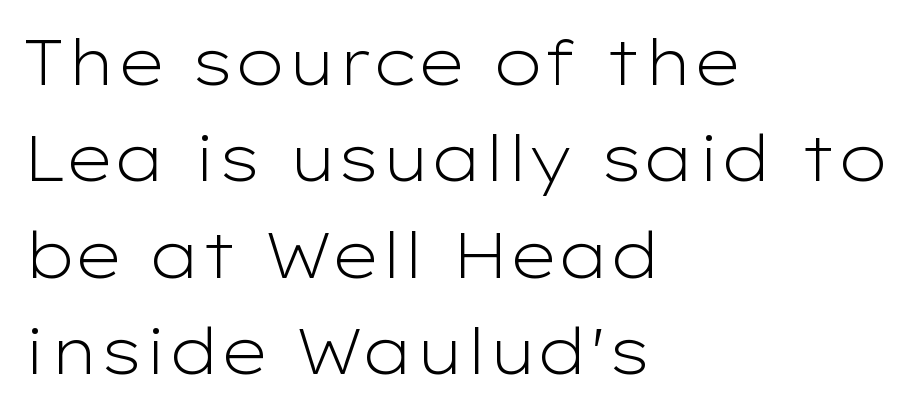
{"serif": "no", "italic": "no", "bold": "no", "weight": "light", "width": "wide", "stroke_contrast": "low", "x_height": "medium", "monospaced": "no", "underline": "no", "align": "left", "line_spacing": "normal", "line_spacing_ratio": 1.53, "letter_spacing": "normal", "letter_spacing_em": 0.0, "glyph_px": 63}
